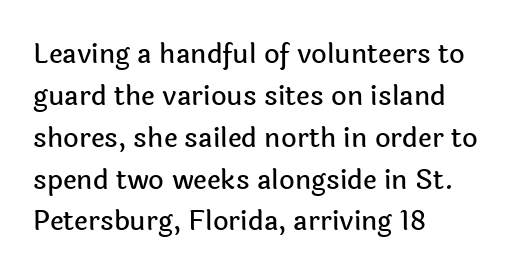
The image shows 27 px text type, upright; set left-aligned, normal line spacing (1.55x), normal letter spacing, not underlined.
